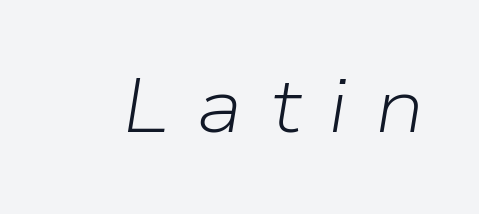
The image shows 77 px light type, italic (leaning right); set unusually wide letter spacing (+0.36 em), not underlined; low stroke contrast and a medium x-height.
